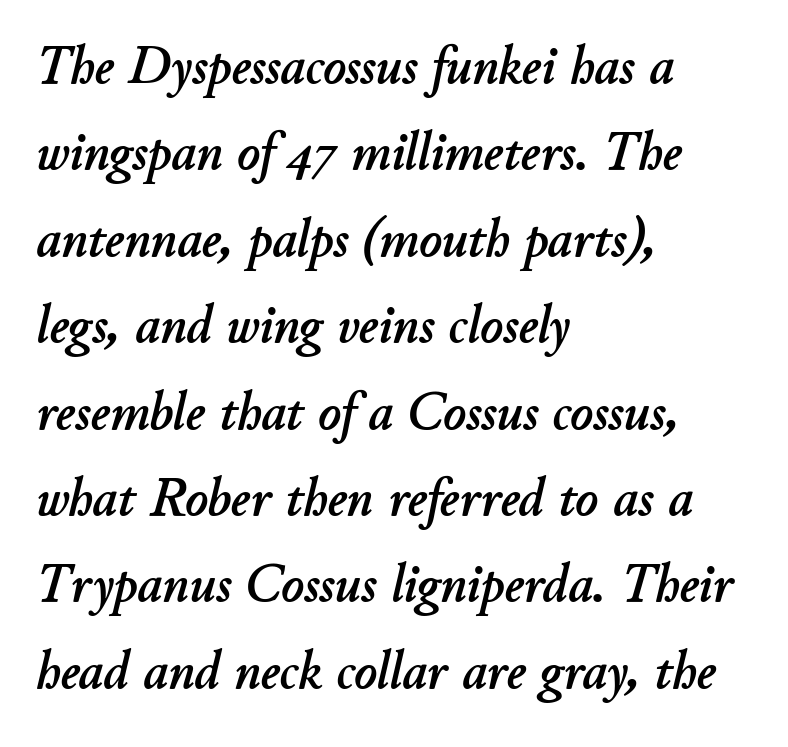
{"italic": "yes", "lean": "right", "slant_degrees": 11, "width": "normal", "stroke_contrast": "low", "x_height": "small", "monospaced": "no", "underline": "no", "align": "left", "line_spacing": "normal", "line_spacing_ratio": 1.6, "letter_spacing": "normal", "letter_spacing_em": 0.0, "glyph_px": 54}
